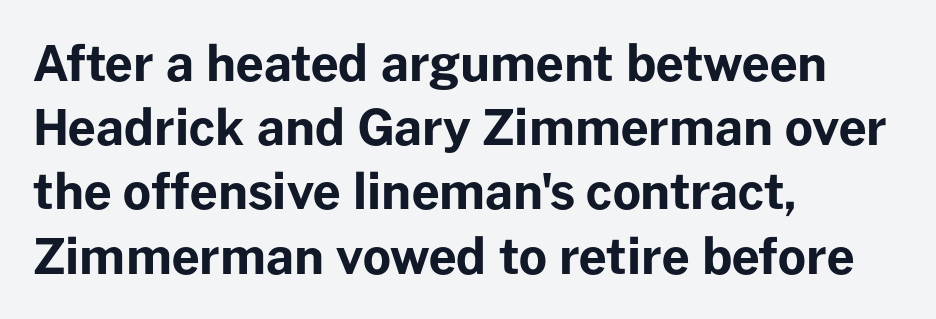
The letters are bold, with thick, heavy strokes. All the whitespace from short lines collects on the right. The font's upright variant was chosen for this text. The zone under the glyphs is completely vacant.
